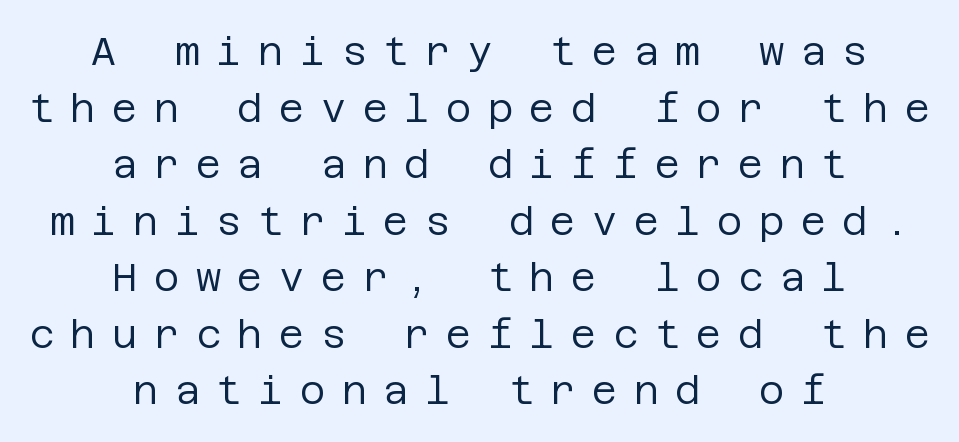
Q: Is the text bold? A: No.
Q: Is the text italic (slanted)? A: No, it is upright.
Q: Is the typeface a serif or a sans-serif typeface? A: Sans-serif.
Q: Is the text underlined? A: No.
Q: How is the paragraph aligned? A: Centered.
Q: Is the spacing between letters normal or unusually wide? A: Unusually wide.
Q: Is the spacing between lines tight, normal or loose? A: Normal.
Q: Width (condensed, normal, or wide)? A: Normal.
Q: Stroke contrast? A: Low.
Q: x-height? A: Large.
